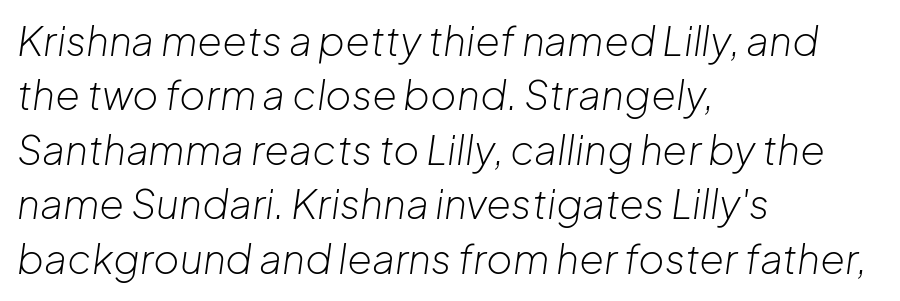
The font's italic variant was chosen for this text. The words here are not underlined. On a weight scale, this lands at 450 or below. Line starts are locked; line ends wander.
